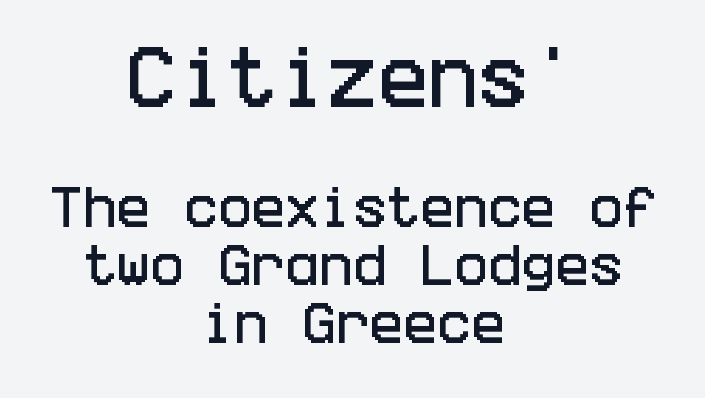
The passage shown has conventional tracking throughout. Notice how the stems are strictly vertical — no italics here. Nope, no serifs anywhere on these letters. Leading matches the norm, producing a regular column. Nobody drew a line under any word here. If you squint, the top block still reads clearly — it's the larger of the two.
